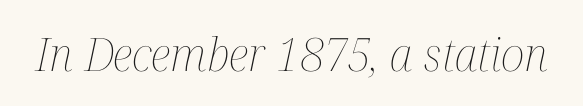
Character widths vary here, with narrow letters taking less room than wide ones. The zone under the glyphs is completely vacant. Is the type heavy? It reads as light-to-regular instead. The rendering keeps characters at their native spacing. Posture: slanted.
